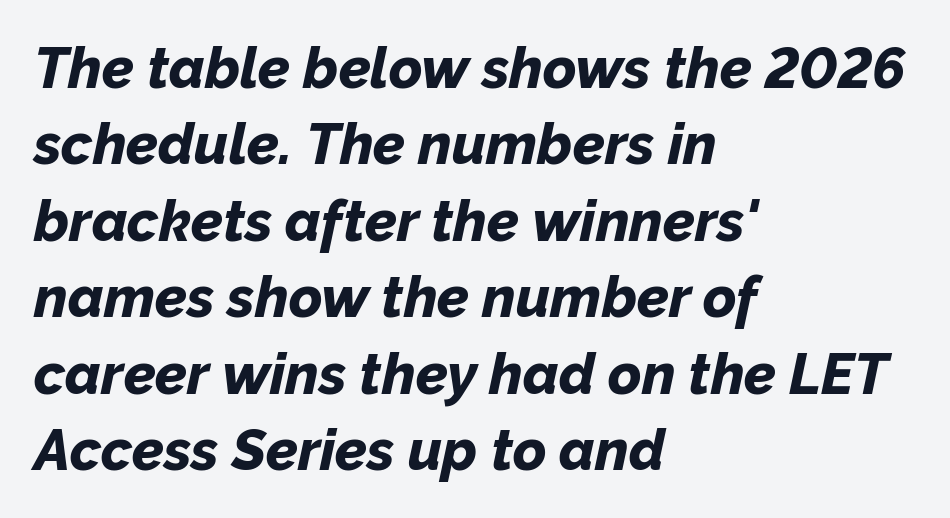
Q: Is the text bold? A: Yes.
Q: Is the text italic (slanted)? A: Yes, it leans right by about 12 degrees.
Q: Is the text underlined? A: No.
Q: How is the paragraph aligned? A: Left-aligned.
Q: Is the spacing between letters normal or unusually wide? A: Normal.
Q: Is the spacing between lines tight, normal or loose? A: Normal.
Q: Width (condensed, normal, or wide)? A: Normal.
Q: Stroke contrast? A: Low.
Q: x-height? A: Medium.
Q: Monospaced? A: No.
